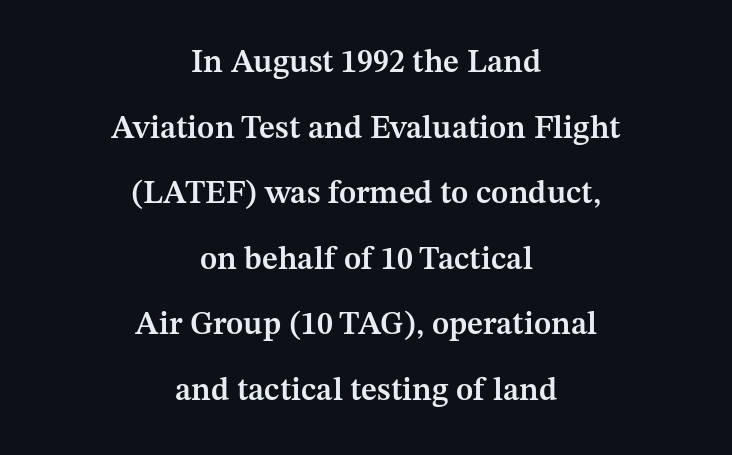
The image shows 32 px semibold serif type, upright; set centered, loose line spacing (2.05x), normal letter spacing, not underlined; medium stroke contrast and a medium x-height.
